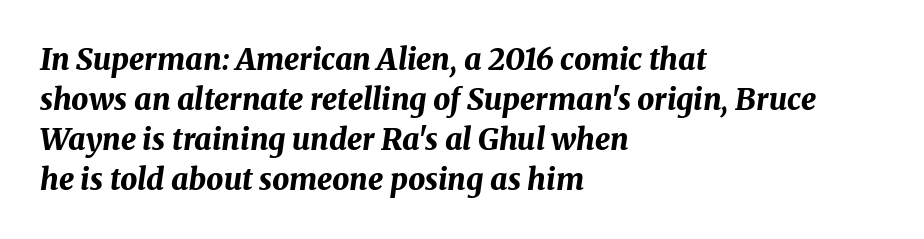
The image shows 30 px bold type, italic (leaning right); set left-aligned, normal line spacing (1.33x), normal letter spacing, not underlined; medium stroke contrast and a medium x-height.
